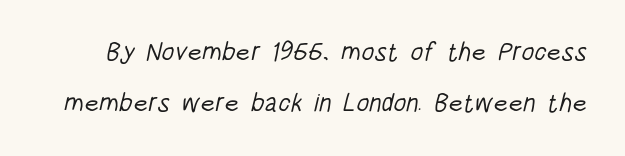
Q: Is the text bold? A: No.
Q: Is the text underlined? A: No.
Q: Is the spacing between letters normal or unusually wide? A: Normal.
Q: Is the spacing between lines tight, normal or loose? A: Loose.
